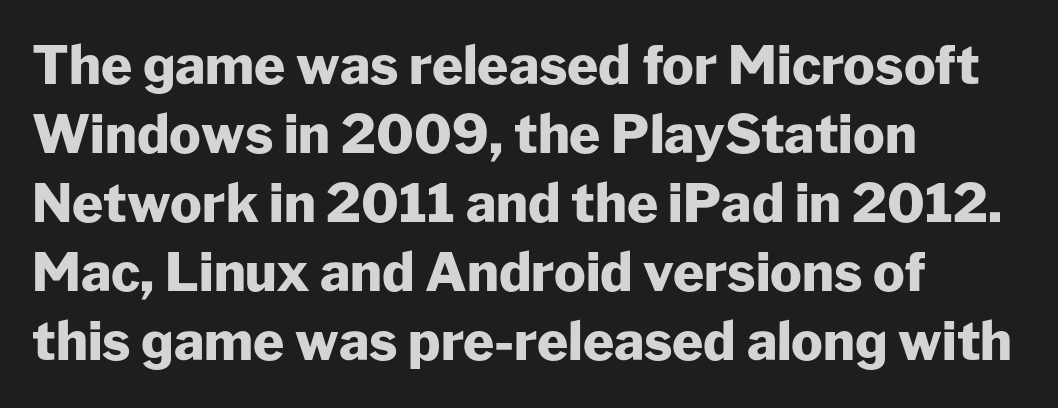
{"serif": "no", "italic": "no", "bold": "yes", "weight": "heavy", "width": "normal", "stroke_contrast": "low", "x_height": "medium", "monospaced": "no", "underline": "no", "align": "left", "line_spacing": "normal", "line_spacing_ratio": 1.3, "letter_spacing": "normal", "letter_spacing_em": 0.0, "glyph_px": 53}
